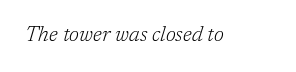
Q: Is the text bold? A: No.
Q: Is the text italic (slanted)? A: Yes, it leans right by about 17 degrees.
Q: Is the text underlined? A: No.
Q: Is the spacing between letters normal or unusually wide? A: Normal.
